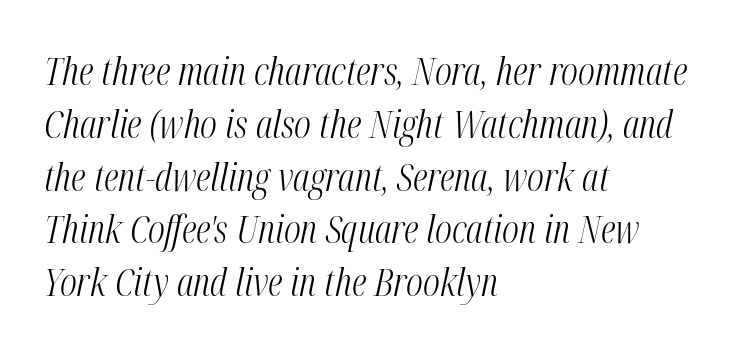
{"italic": "yes", "lean": "right", "slant_degrees": 12, "bold": "no", "weight": "light", "width": "condensed", "stroke_contrast": "medium", "x_height": "medium", "monospaced": "no", "underline": "no", "align": "left", "line_spacing": "normal", "line_spacing_ratio": 1.39, "letter_spacing": "normal", "letter_spacing_em": 0.0, "glyph_px": 38}
